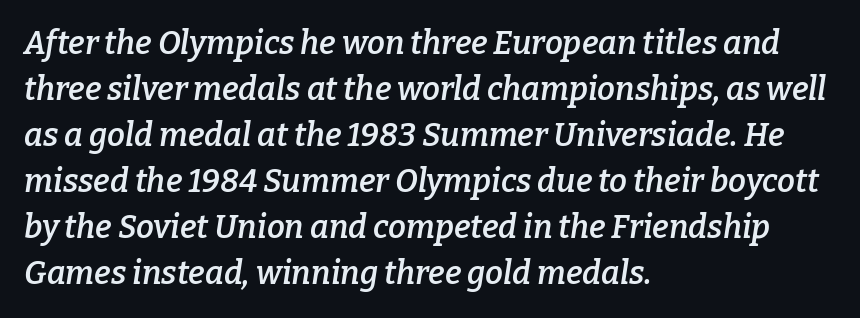
The image shows 32 px semibold serif type, italic (leaning right); set left-aligned, normal line spacing (1.44x), normal letter spacing, not underlined; low stroke contrast and a medium x-height.
